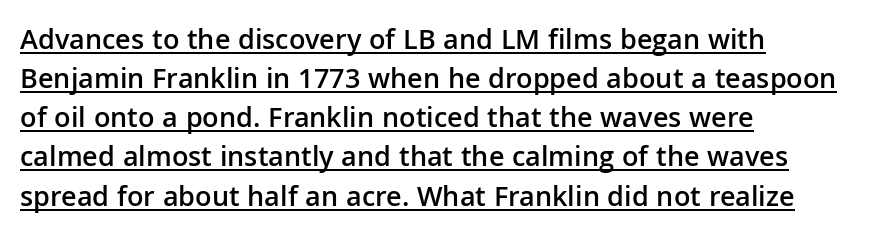
Q: Is the text bold? A: Semi-bold.
Q: Is the text italic (slanted)? A: No, it is upright.
Q: Is the typeface a serif or a sans-serif typeface? A: Sans-serif.
Q: Is the text underlined? A: Yes.
Q: How is the paragraph aligned? A: Left-aligned.
Q: Is the spacing between letters normal or unusually wide? A: Normal.
Q: Is the spacing between lines tight, normal or loose? A: Normal.
Q: Width (condensed, normal, or wide)? A: Normal.
Q: Stroke contrast? A: Low.
Q: x-height? A: Medium.
Q: Monospaced? A: No.
